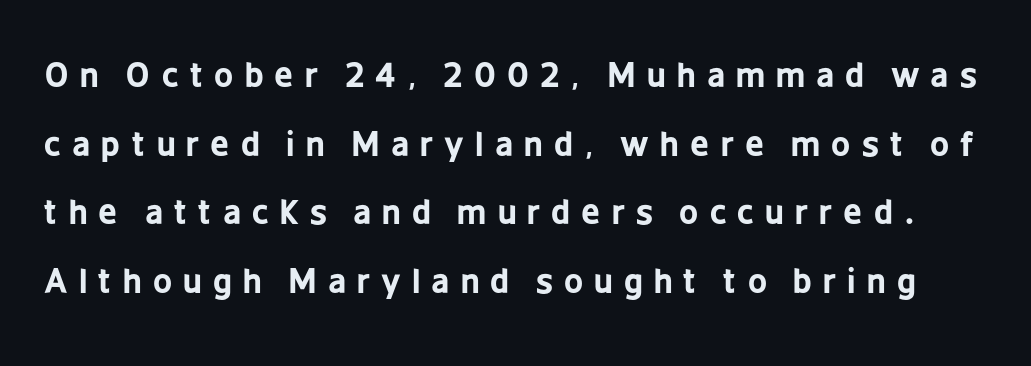
The image shows 33 px bold, condensed sans-serif type, upright; set loose line spacing (2.08x), unusually wide letter spacing (+0.34 em), not underlined; low stroke contrast and a medium x-height.
